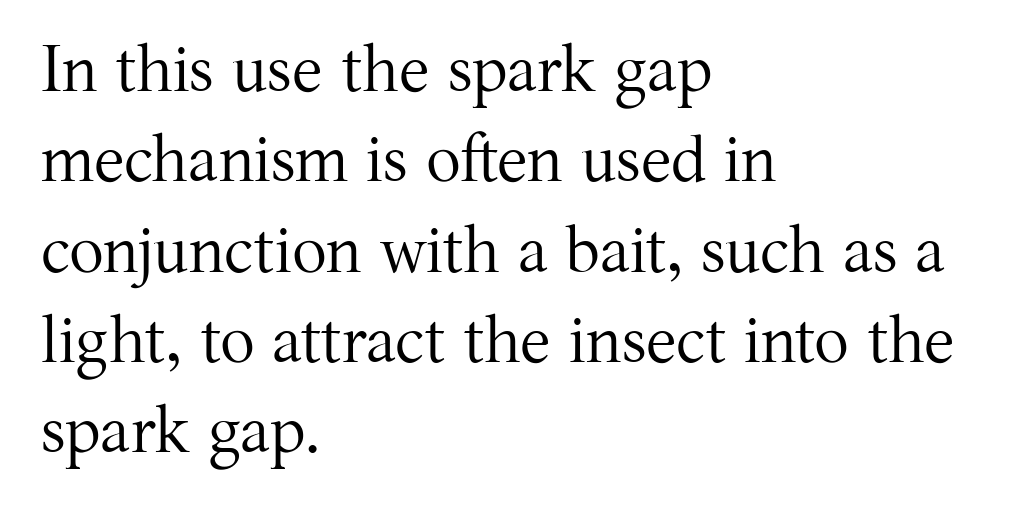
{"serif": "yes", "italic": "no", "bold": "no", "weight": "regular", "width": "normal", "stroke_contrast": "medium", "x_height": "medium", "monospaced": "no", "underline": "no", "align": "left", "line_spacing": "normal", "line_spacing_ratio": 1.39, "letter_spacing": "normal", "letter_spacing_em": 0.0, "glyph_px": 65}
